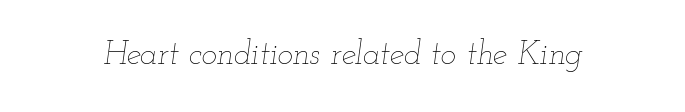
Q: Is the text bold? A: No.
Q: Is the text italic (slanted)? A: Yes, it leans right by about 12 degrees.
Q: Is the text underlined? A: No.
Q: Is the spacing between letters normal or unusually wide? A: Normal.
Q: Width (condensed, normal, or wide)? A: Wide.
Q: Stroke contrast? A: Low.
Q: x-height? A: Small.
Q: Monospaced? A: No.
